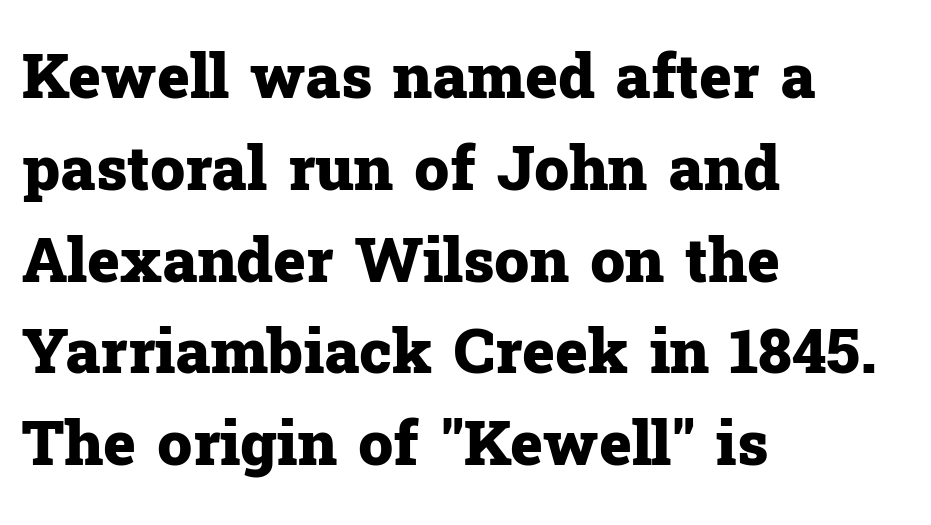
In terms of weight, the rendering is a true, heavy bold. Where is the straight margin? On the left. You could call the tracking neutral — neither tight nor loose. What's the leading like? Ordinary, nothing unusual. Nope, not italic — everything's standing straight.
